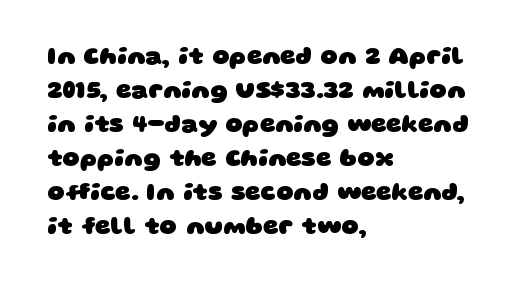
The image shows 24 px bold type; set left-aligned, normal line spacing (1.42x), normal letter spacing, not underlined.
